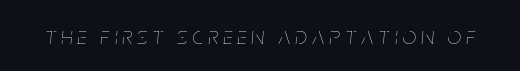
The image shows 24 px text type, italic (leaning right); set unusually wide letter spacing (+0.22 em), not underlined.
